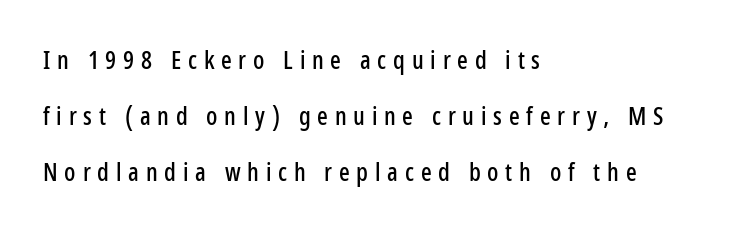
{"italic": "no", "underline": "no", "align": "left", "line_spacing": "loose", "line_spacing_ratio": 2.24, "letter_spacing": "wide", "letter_spacing_em": 0.27, "glyph_px": 25}
